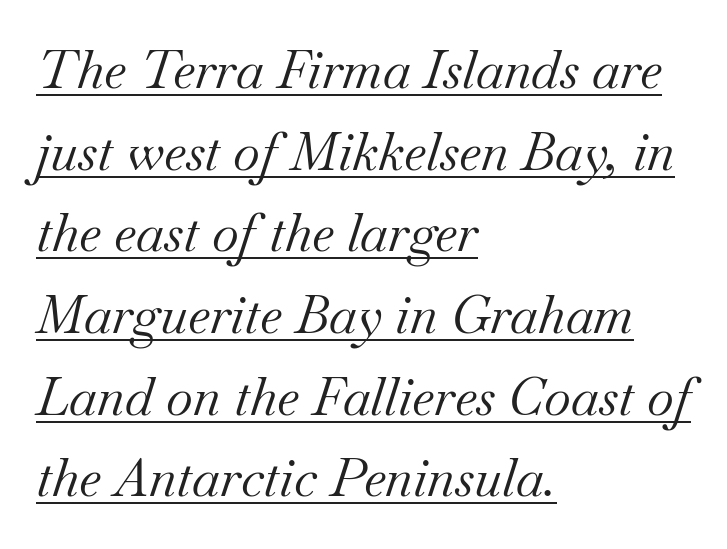
Q: Is the text bold? A: No.
Q: Is the text italic (slanted)? A: Yes, it leans right by about 18 degrees.
Q: Is the typeface a serif or a sans-serif typeface? A: Serif.
Q: Is the text underlined? A: Yes.
Q: How is the paragraph aligned? A: Left-aligned.
Q: Is the spacing between letters normal or unusually wide? A: Normal.
Q: Is the spacing between lines tight, normal or loose? A: Normal.
Q: Width (condensed, normal, or wide)? A: Normal.
Q: Stroke contrast? A: Medium.
Q: x-height? A: Small.
Q: Monospaced? A: No.
